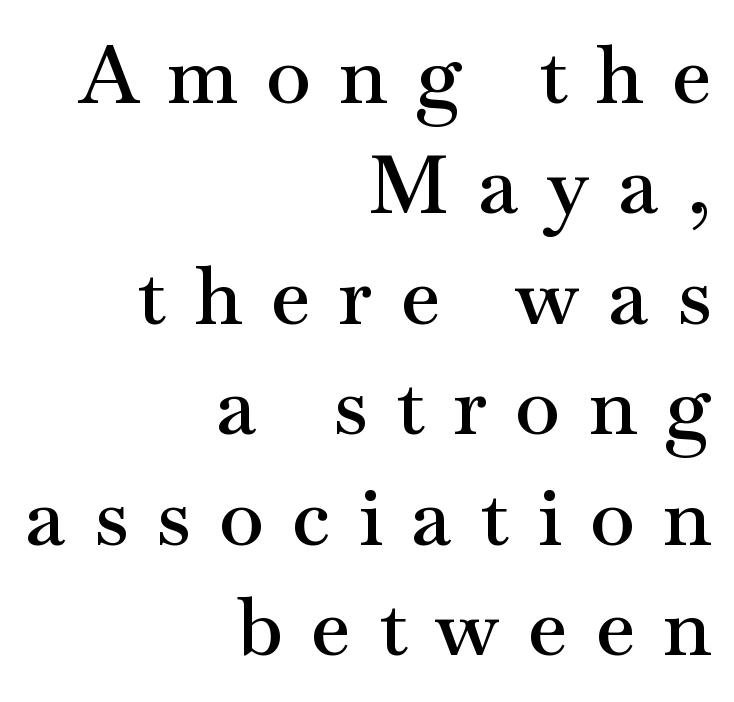
Q: Is the text bold? A: Semi-bold.
Q: Is the text italic (slanted)? A: No, it is upright.
Q: Is the typeface a serif or a sans-serif typeface? A: Serif.
Q: Is the text underlined? A: No.
Q: How is the paragraph aligned? A: Right-aligned.
Q: Is the spacing between letters normal or unusually wide? A: Unusually wide.
Q: Is the spacing between lines tight, normal or loose? A: Normal.
Q: Width (condensed, normal, or wide)? A: Wide.
Q: Stroke contrast? A: Medium.
Q: x-height? A: Small.
Q: Monospaced? A: No.
